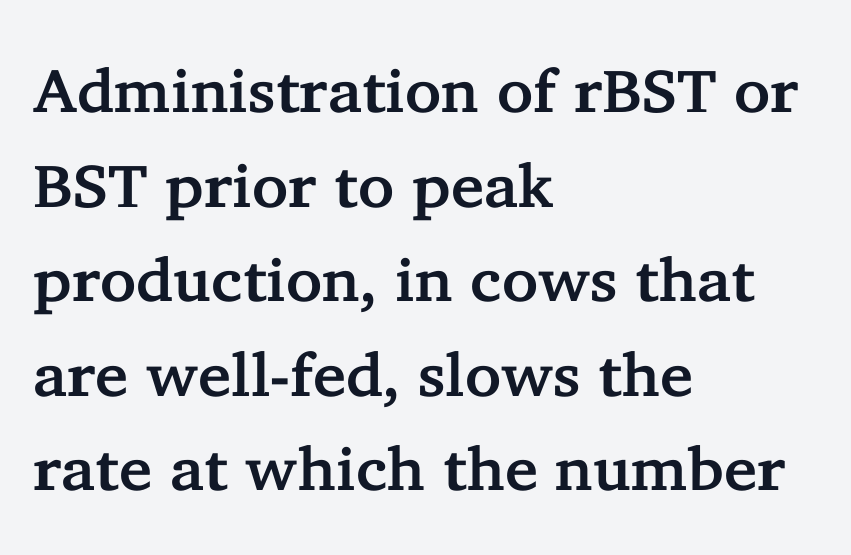
The image shows 61 px serif type, upright; set left-aligned, normal line spacing (1.55x), normal letter spacing, not underlined; low stroke contrast and a medium x-height.
